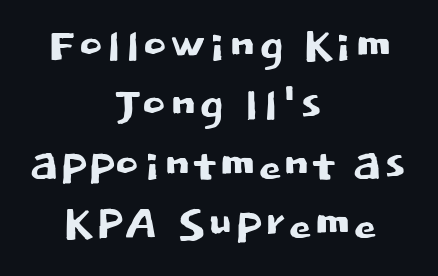
The image shows 60 px sans-serif type, upright; set centered, tight line spacing (0.99x), normal letter spacing, not underlined; low stroke contrast and a large x-height.
